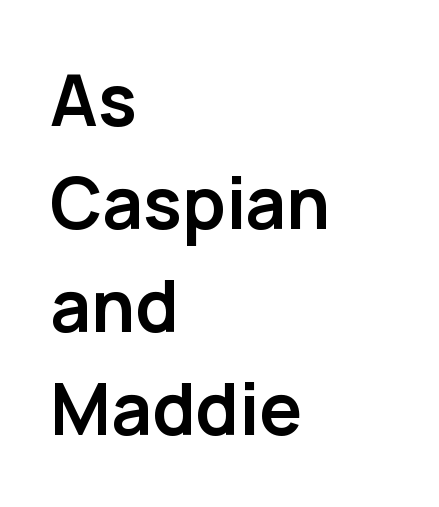
Q: Is the text bold? A: Yes.
Q: Is the text italic (slanted)? A: No, it is upright.
Q: Is the typeface a serif or a sans-serif typeface? A: Sans-serif.
Q: Is the text underlined? A: No.
Q: How is the paragraph aligned? A: Left-aligned.
Q: Is the spacing between letters normal or unusually wide? A: Normal.
Q: Is the spacing between lines tight, normal or loose? A: Normal.
Q: Width (condensed, normal, or wide)? A: Normal.
Q: Stroke contrast? A: Low.
Q: x-height? A: Medium.
Q: Monospaced? A: No.
